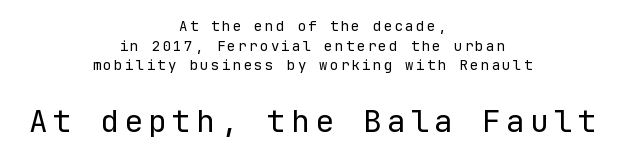
Q: Is the text bold? A: No.
Q: Is the text italic (slanted)? A: No, it is upright.
Q: Is the typeface a serif or a sans-serif typeface? A: Sans-serif.
Q: Is the text underlined? A: No.
Q: How is the paragraph aligned? A: Centered.
Q: Is the spacing between lines tight, normal or loose? A: Normal.
Q: Which block of text is set in a larger size, the first (top) or the second (bottom)? A: The second (bottom) one.
Q: Width (condensed, normal, or wide)? A: Normal.
Q: Stroke contrast? A: Low.
Q: x-height? A: Medium.
Q: Monospaced? A: Yes.
